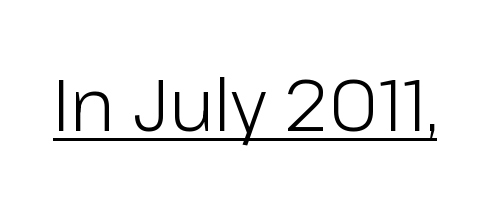
Q: Is the text bold? A: No.
Q: Is the text italic (slanted)? A: No, it is upright.
Q: Is the typeface a serif or a sans-serif typeface? A: Sans-serif.
Q: Is the text underlined? A: Yes.
Q: Is the spacing between letters normal or unusually wide? A: Normal.
Q: Width (condensed, normal, or wide)? A: Normal.
Q: Stroke contrast? A: Low.
Q: x-height? A: Medium.
Q: Monospaced? A: No.
